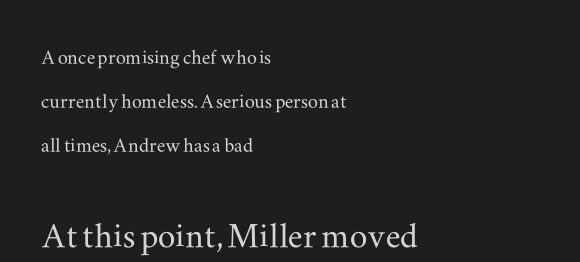
The image shows 44 px wide serif type, upright; set left-aligned, line spacing 1.76x, normal letter spacing, not underlined; the second (bottom) block is 1.76x larger; medium stroke contrast and a small x-height.
